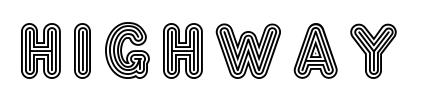
Q: Is the text italic (slanted)? A: No, it is upright.
Q: Is the text underlined? A: No.
Q: Width (condensed, normal, or wide)? A: Condensed.
Q: x-height? A: Large.
Q: Monospaced? A: No.
